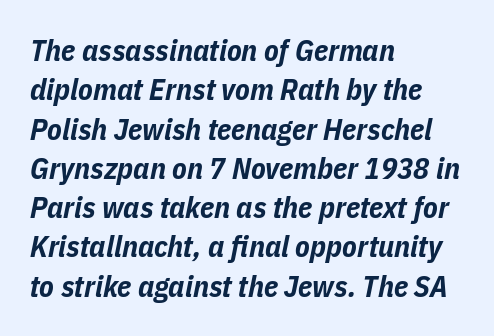
{"italic": "yes", "lean": "right", "slant_degrees": 11, "bold": "yes", "weight": "bold", "width": "condensed", "stroke_contrast": "low", "x_height": "medium", "monospaced": "no", "underline": "no", "align": "left", "line_spacing": "normal", "line_spacing_ratio": 1.31, "letter_spacing": "normal", "letter_spacing_em": 0.0, "glyph_px": 30}
